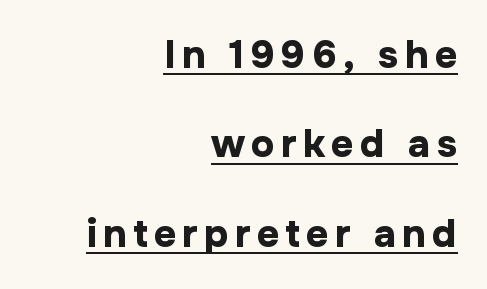
Q: Is the text bold? A: Yes.
Q: Is the text italic (slanted)? A: No, it is upright.
Q: Is the typeface a serif or a sans-serif typeface? A: Sans-serif.
Q: Is the text underlined? A: Yes.
Q: How is the paragraph aligned? A: Right-aligned.
Q: Is the spacing between lines tight, normal or loose? A: Loose.
Q: Width (condensed, normal, or wide)? A: Normal.
Q: Stroke contrast? A: Low.
Q: x-height? A: Medium.
Q: Monospaced? A: No.
